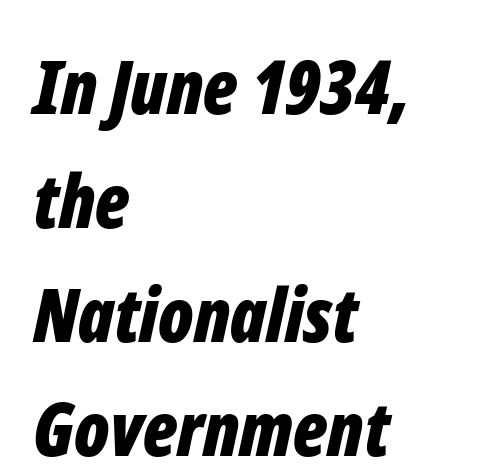
{"italic": "yes", "lean": "right", "slant_degrees": 12, "bold": "yes", "weight": "bold", "width": "condensed", "stroke_contrast": "low", "x_height": "medium", "monospaced": "no", "underline": "no", "align": "left", "line_spacing": "normal", "line_spacing_ratio": 1.52, "letter_spacing": "normal", "letter_spacing_em": 0.0, "glyph_px": 75}
